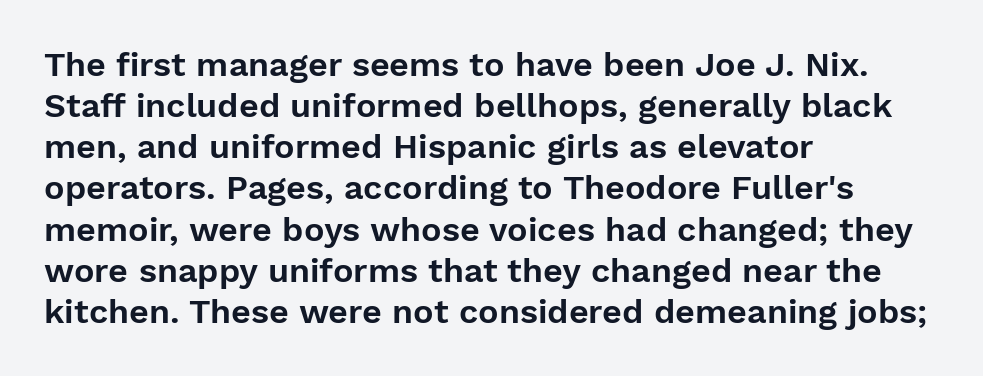
{"serif": "no", "italic": "no", "width": "normal", "stroke_contrast": "low", "x_height": "medium", "monospaced": "no", "underline": "no", "align": "left", "line_spacing_ratio": 1.21, "letter_spacing": "normal", "letter_spacing_em": 0.0, "glyph_px": 34}
